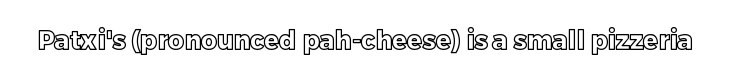
Q: Is the text italic (slanted)? A: No, it is upright.
Q: Is the text underlined? A: No.
Q: Is the spacing between letters normal or unusually wide? A: Normal.
